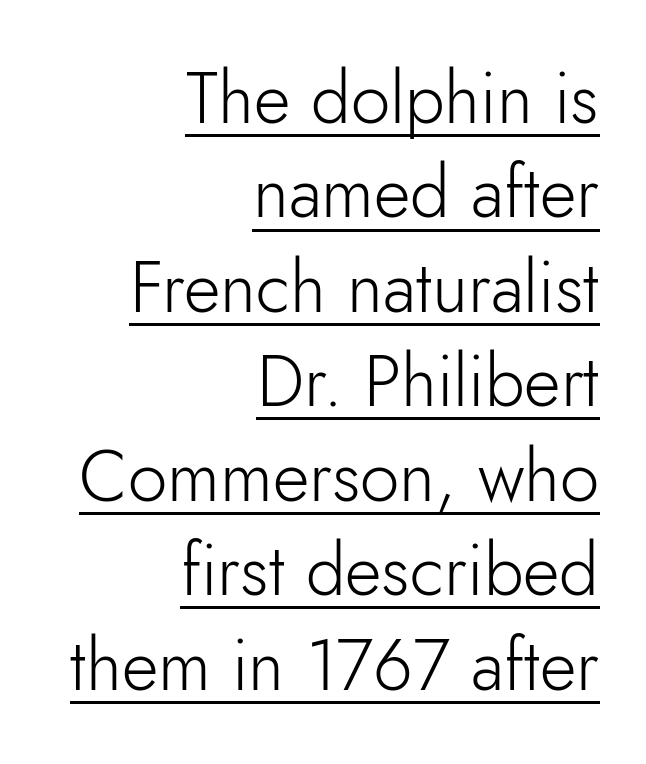
The image shows 71 px light sans-serif type, upright; set right-aligned, normal line spacing (1.33x), normal letter spacing, underlined; low stroke contrast and a small x-height.
